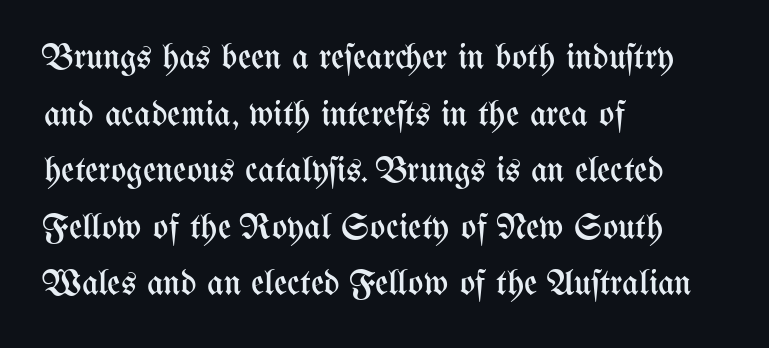
{"italic": "no", "bold": "no", "weight": "regular", "width": "condensed", "stroke_contrast": "medium", "x_height": "medium", "monospaced": "no", "underline": "no", "align": "left", "line_spacing": "normal", "line_spacing_ratio": 1.57, "letter_spacing": "normal", "letter_spacing_em": 0.0, "glyph_px": 36}
